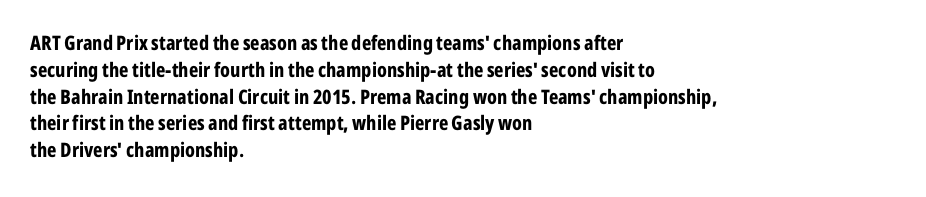
Q: Is the text bold? A: Yes.
Q: Is the text italic (slanted)? A: No, it is upright.
Q: Is the text underlined? A: No.
Q: How is the paragraph aligned? A: Left-aligned.
Q: Is the spacing between letters normal or unusually wide? A: Normal.
Q: Is the spacing between lines tight, normal or loose? A: Normal.
